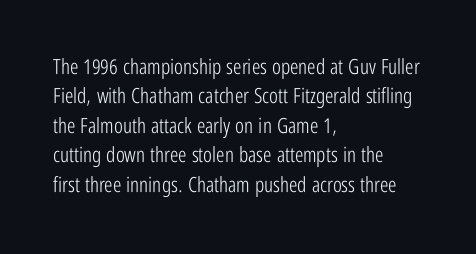
A clean baseline with only descenders dipping below it. If you drew a line through each stem, it would be perfectly vertical. Honestly, the row spacing looks completely unremarkable. Is this a heavy cut? Hardly; it is regular or lighter.
